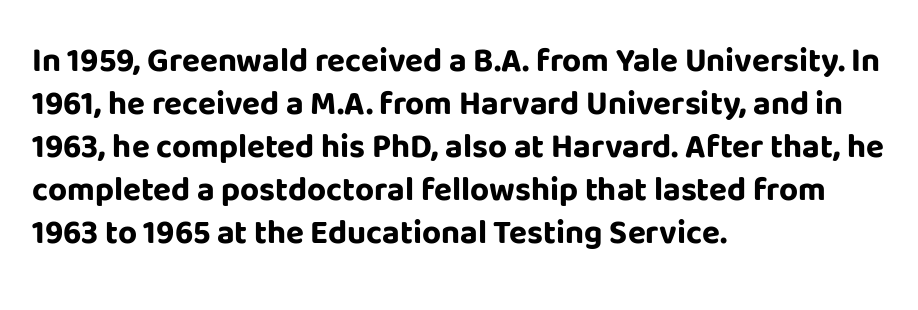
Is the letter spacing exaggerated? No — it looks like the ordinary default. Whoever set this chose a conventional vertical rhythm. The paragraph shown leans on its left margin. Regarding serifs, this sample does without them. These lines were composed using upright roman letters.
